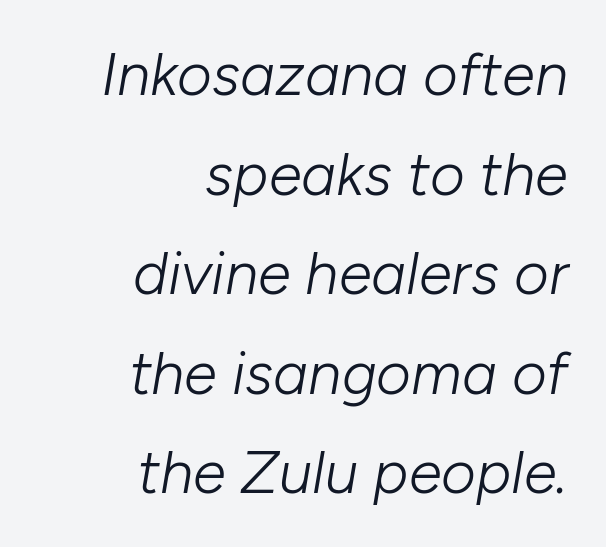
{"italic": "yes", "lean": "right", "slant_degrees": 10, "bold": "no", "weight": "light", "width": "normal", "stroke_contrast": "low", "x_height": "medium", "monospaced": "no", "underline": "no", "align": "right", "line_spacing": "normal", "line_spacing_ratio": 1.66, "letter_spacing": "normal", "letter_spacing_em": 0.0, "glyph_px": 60}
